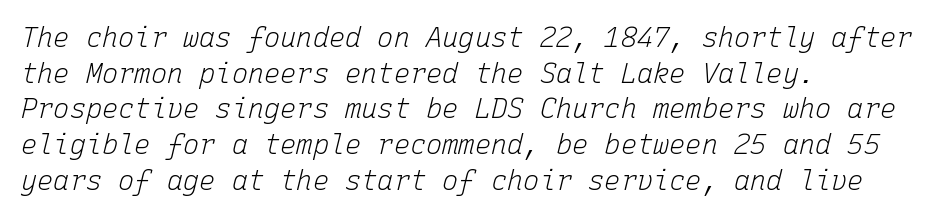
Q: Is the text bold? A: No.
Q: Is the text italic (slanted)? A: Yes, it leans right by about 15 degrees.
Q: Is the text underlined? A: No.
Q: How is the paragraph aligned? A: Left-aligned.
Q: Is the spacing between letters normal or unusually wide? A: Normal.
Q: Is the spacing between lines tight, normal or loose? A: Normal.
